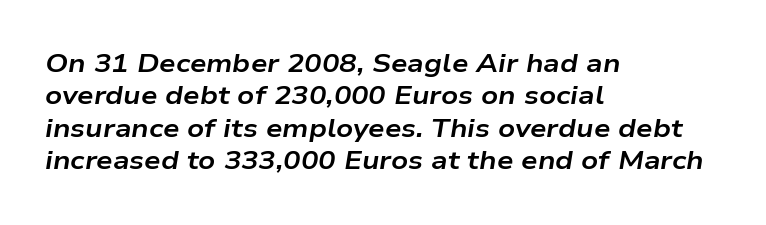
{"italic": "yes", "lean": "right", "slant_degrees": 9, "bold": "yes", "underline": "no", "align": "left", "line_spacing": "normal", "line_spacing_ratio": 1.25, "letter_spacing": "normal", "letter_spacing_em": 0.0, "glyph_px": 26}
